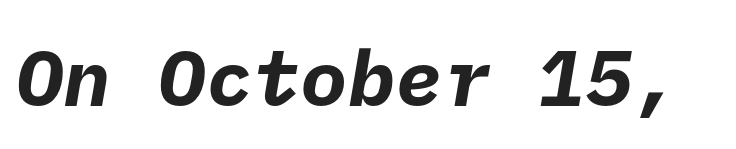
Q: Is the text bold? A: Yes.
Q: Is the typeface a serif or a sans-serif typeface? A: Sans-serif.
Q: Is the text underlined? A: No.
Q: Is the spacing between letters normal or unusually wide? A: Normal.
Q: Width (condensed, normal, or wide)? A: Normal.
Q: Stroke contrast? A: Low.
Q: x-height? A: Medium.
